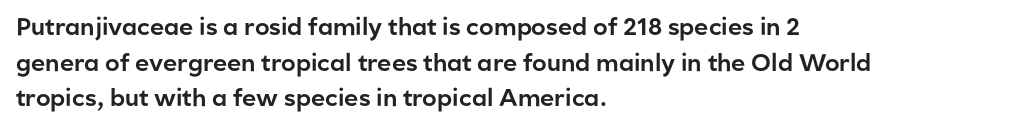
Q: Is the text italic (slanted)? A: No, it is upright.
Q: Is the text underlined? A: No.
Q: How is the paragraph aligned? A: Left-aligned.
Q: Is the spacing between letters normal or unusually wide? A: Normal.
Q: Is the spacing between lines tight, normal or loose? A: Normal.
